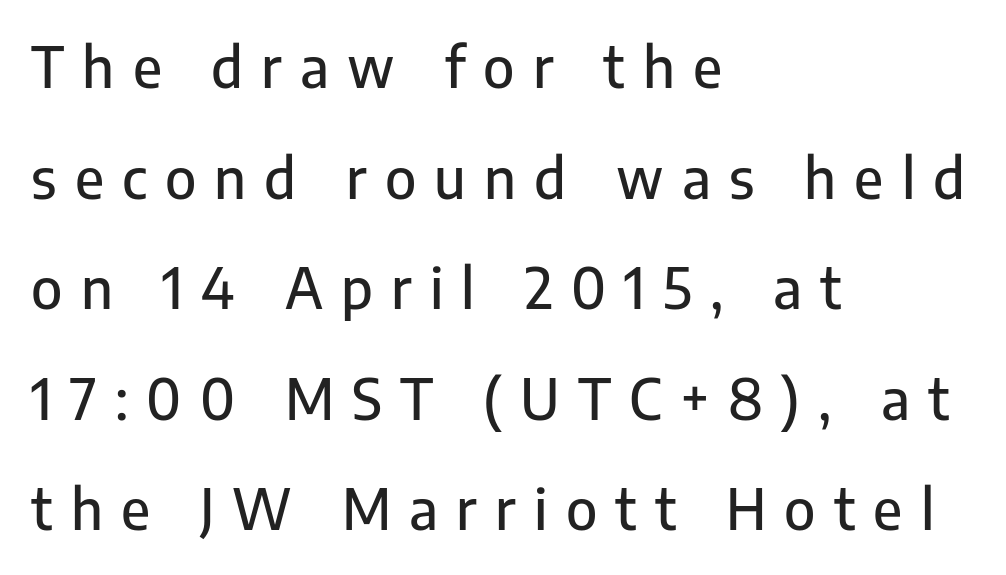
{"serif": "no", "italic": "no", "width": "normal", "stroke_contrast": "low", "x_height": "medium", "monospaced": "no", "underline": "no", "align": "left", "line_spacing": "loose", "line_spacing_ratio": 2.01, "letter_spacing": "wide", "letter_spacing_em": 0.33, "glyph_px": 55}
